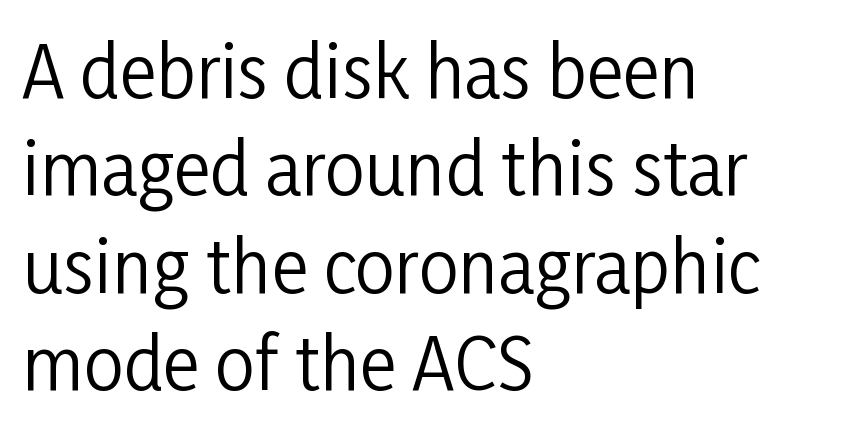
The image shows 71 px regular-weight, condensed sans-serif type, upright; set left-aligned, normal line spacing (1.37x), normal letter spacing, not underlined; low stroke contrast and a medium x-height.
